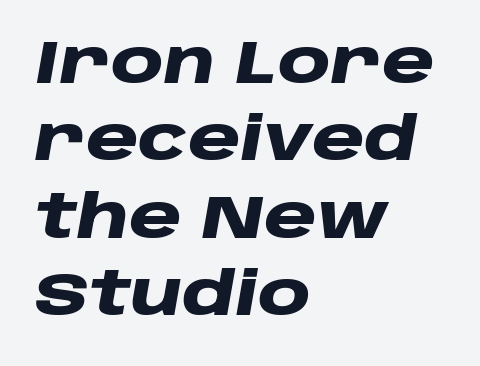
Designer's note — italics engaged. Note the varied advance widths — an 'i' is clearly narrower than an 'm'. The horizontal fit of the characters is conventional and even. The paragraph shown leans on its left margin. Horizontal bands of white between lines are of average thickness. The face used here has the dense, thick strokes of a bold.
